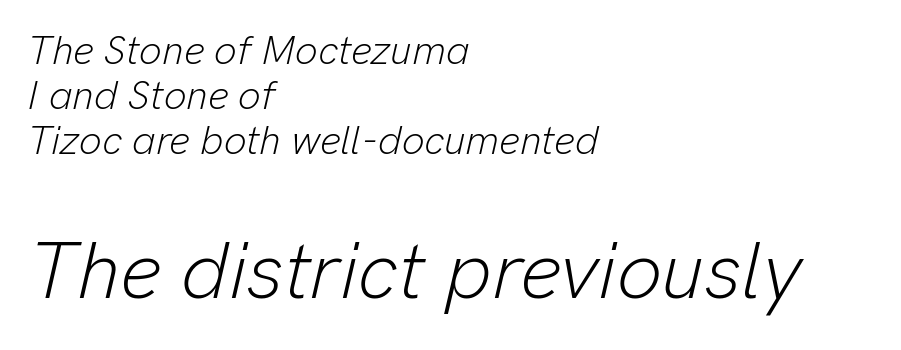
The image shows 80 px light type, italic (leaning right); set left-aligned, tight line spacing (1.12x), normal letter spacing, not underlined; the second (bottom) block is 2.0x larger; low stroke contrast and a medium x-height.
